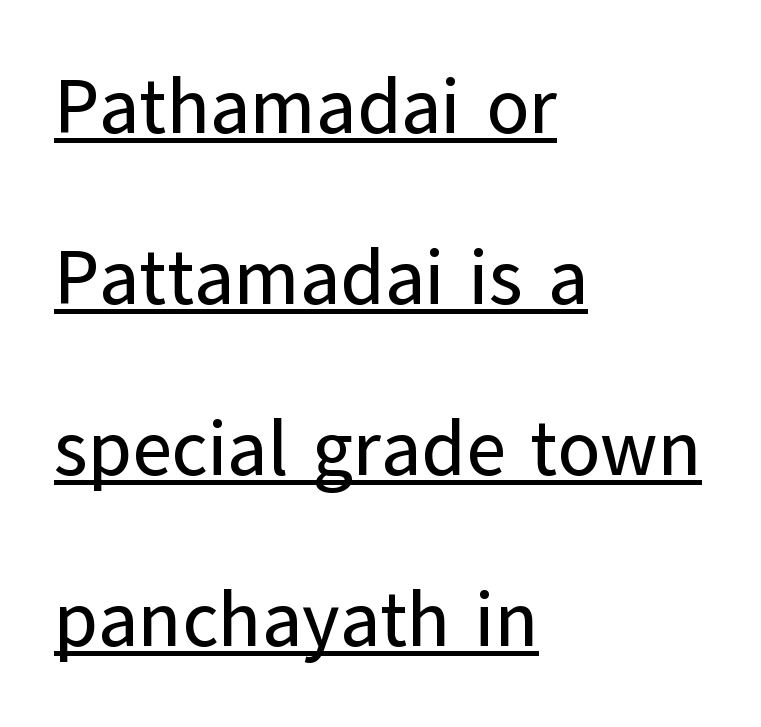
Vertical spacing — loose. A typographer would call this underscored text. The type family on display is of the sans-serif kind. A roman cut, with each character standing at attention.
